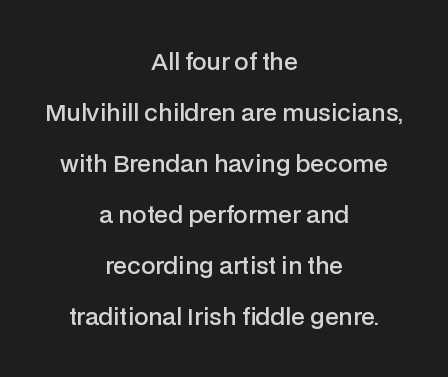
{"italic": "no", "bold": "semi", "underline": "no", "align": "center", "line_spacing": "loose", "line_spacing_ratio": 2.22, "letter_spacing": "normal", "letter_spacing_em": 0.0, "glyph_px": 23}
